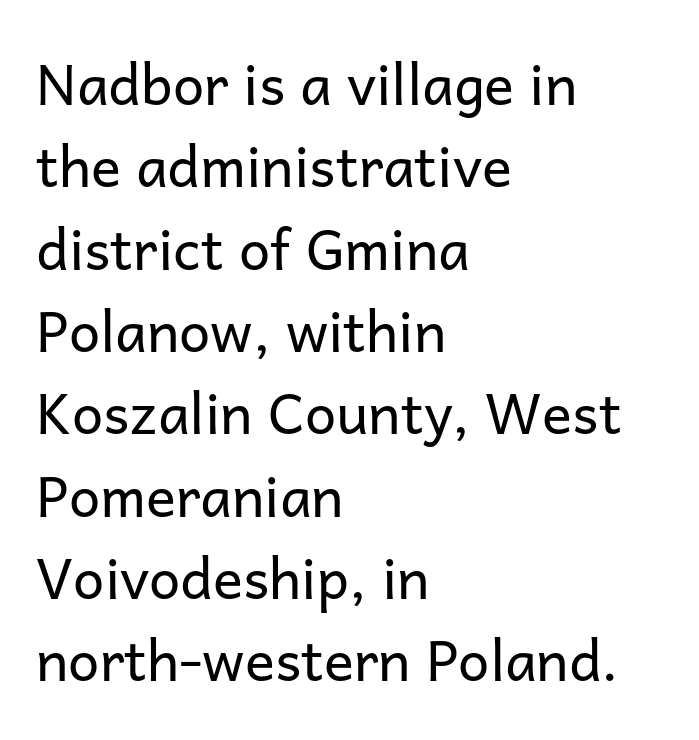
Compared with typical paragraphs, the rows here are spaced about the same. This sample uses plain, unmodified letter spacing. Leftover space on each line is placed entirely after the last word. Here the designer chose a conventional face with non-uniform glyph widths. No letter is thick-stroked: the sample isn't bold.
